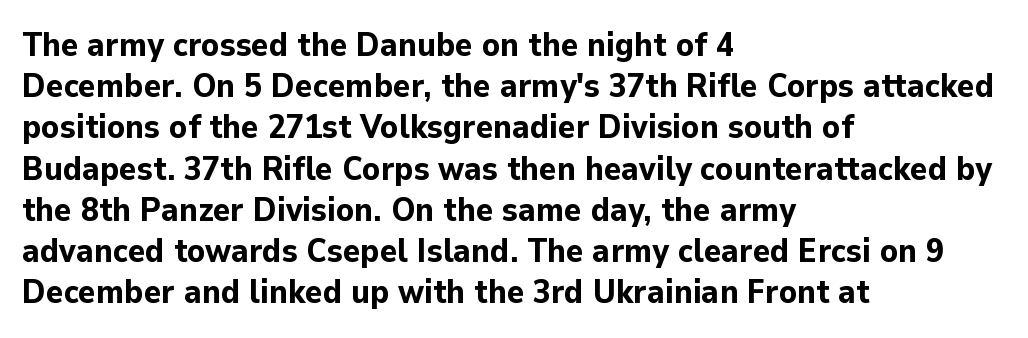
{"serif": "no", "italic": "no", "bold": "yes", "weight": "bold", "width": "normal", "stroke_contrast": "low", "x_height": "medium", "monospaced": "no", "underline": "no", "align": "left", "line_spacing": "normal", "line_spacing_ratio": 1.25, "letter_spacing": "normal", "letter_spacing_em": 0.0, "glyph_px": 33}
